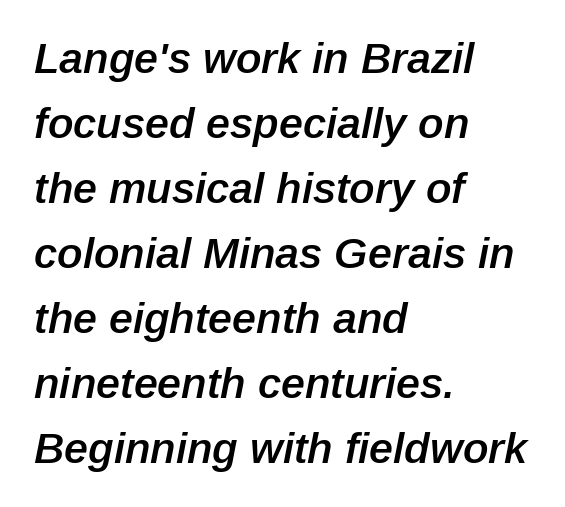
{"italic": "yes", "lean": "right", "slant_degrees": 12, "bold": "semi", "weight": "semibold", "width": "normal", "stroke_contrast": "low", "x_height": "medium", "monospaced": "no", "underline": "no", "align": "left", "line_spacing": "normal", "line_spacing_ratio": 1.51, "letter_spacing": "normal", "letter_spacing_em": 0.0, "glyph_px": 43}
